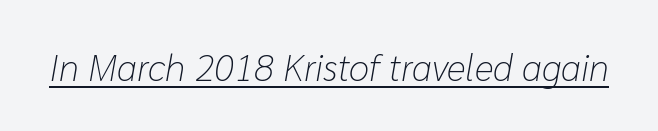
{"italic": "yes", "lean": "right", "slant_degrees": 10, "bold": "no", "weight": "light", "width": "normal", "stroke_contrast": "low", "x_height": "medium", "monospaced": "no", "underline": "yes", "letter_spacing": "normal", "letter_spacing_em": 0.0, "glyph_px": 37}
